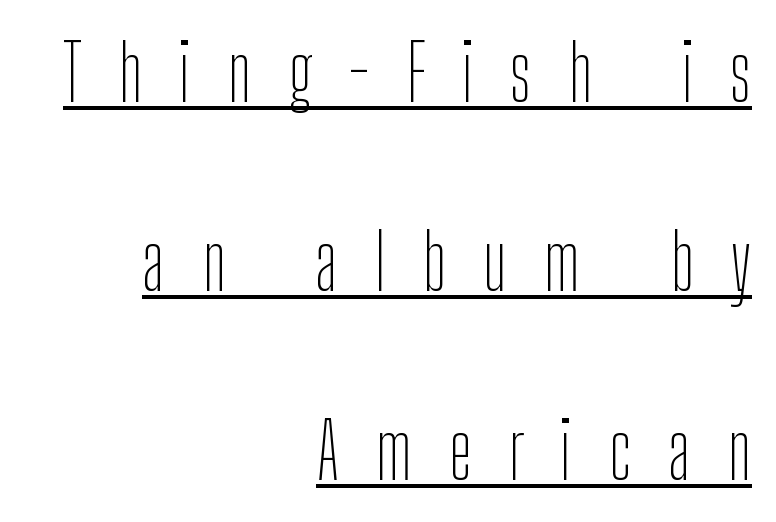
Q: Is the text bold? A: No.
Q: Is the text italic (slanted)? A: No, it is upright.
Q: Is the typeface a serif or a sans-serif typeface? A: Sans-serif.
Q: Is the text underlined? A: Yes.
Q: How is the paragraph aligned? A: Right-aligned.
Q: Is the spacing between letters normal or unusually wide? A: Unusually wide.
Q: Is the spacing between lines tight, normal or loose? A: Loose.
Q: Width (condensed, normal, or wide)? A: Condensed.
Q: Stroke contrast? A: Low.
Q: x-height? A: Medium.
Q: Monospaced? A: No.
